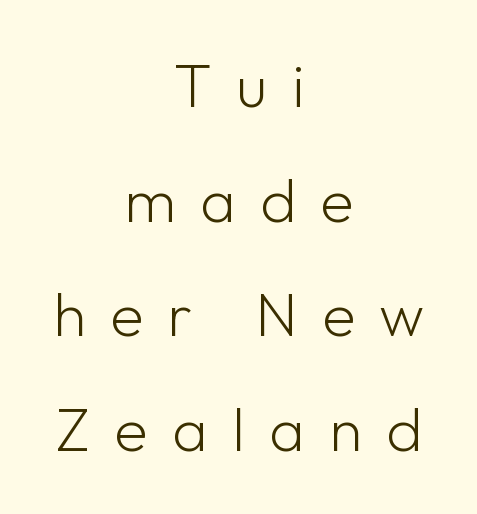
Q: Is the text bold? A: No.
Q: Is the text italic (slanted)? A: No, it is upright.
Q: Is the typeface a serif or a sans-serif typeface? A: Sans-serif.
Q: Is the text underlined? A: No.
Q: How is the paragraph aligned? A: Centered.
Q: Is the spacing between letters normal or unusually wide? A: Unusually wide.
Q: Width (condensed, normal, or wide)? A: Normal.
Q: Stroke contrast? A: Low.
Q: x-height? A: Medium.
Q: Monospaced? A: No.
